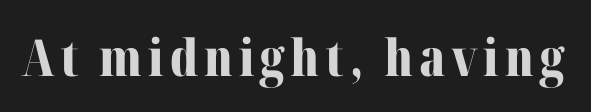
The image shows 51 px bold serif type, upright; set not underlined; medium stroke contrast and a medium x-height.
